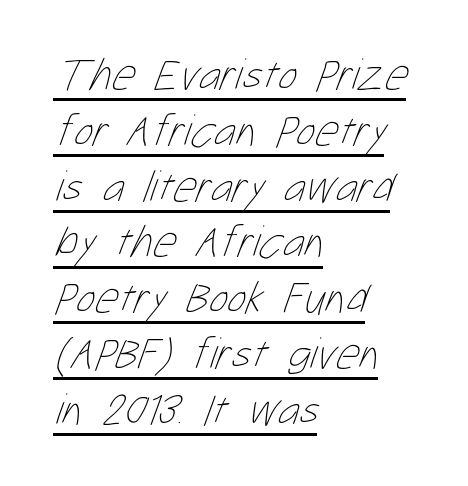
Is this a heavy cut? Hardly; it is regular or lighter. These lines stack with their left ends in a neat column. Is this a fixed-width face? No — the glyphs have proportional, varying widths. What decoration does the sample have? An underline. Characters follow at the spacing the type designer built in.
